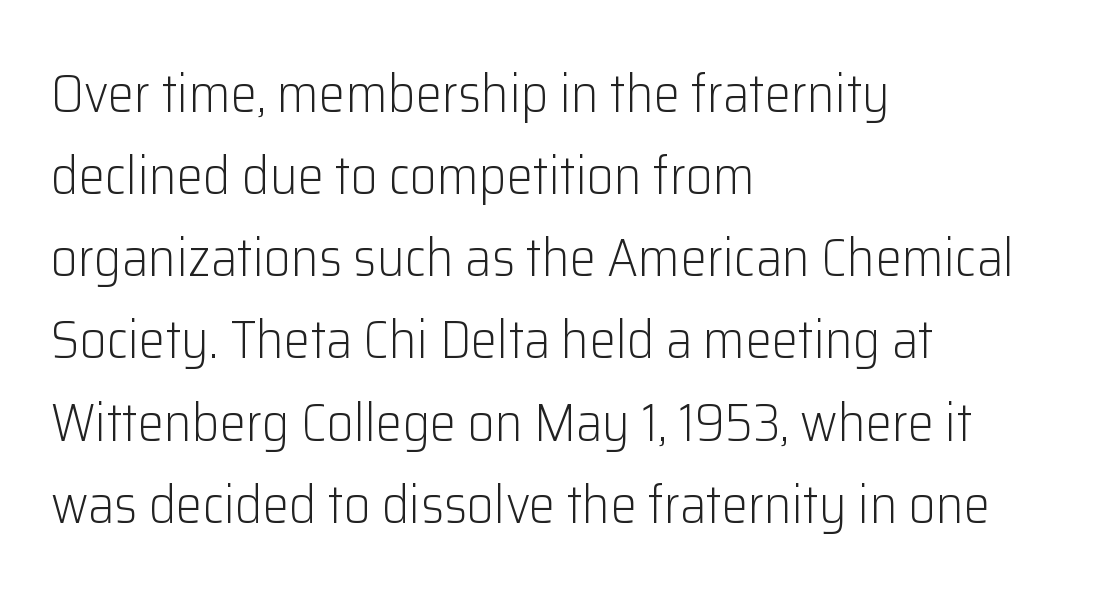
{"serif": "no", "italic": "no", "bold": "no", "weight": "light", "width": "normal", "stroke_contrast": "low", "x_height": "medium", "monospaced": "no", "underline": "no", "align": "left", "line_spacing": "normal", "line_spacing_ratio": 1.55, "letter_spacing": "normal", "letter_spacing_em": 0.0, "glyph_px": 53}
